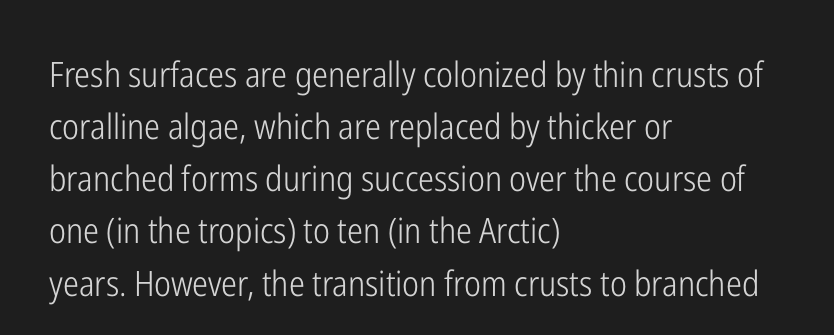
Q: Is the text bold? A: No.
Q: Is the text italic (slanted)? A: No, it is upright.
Q: Is the typeface a serif or a sans-serif typeface? A: Sans-serif.
Q: Is the text underlined? A: No.
Q: How is the paragraph aligned? A: Left-aligned.
Q: Is the spacing between letters normal or unusually wide? A: Normal.
Q: Is the spacing between lines tight, normal or loose? A: Normal.
Q: Width (condensed, normal, or wide)? A: Condensed.
Q: Stroke contrast? A: Low.
Q: x-height? A: Medium.
Q: Monospaced? A: No.
